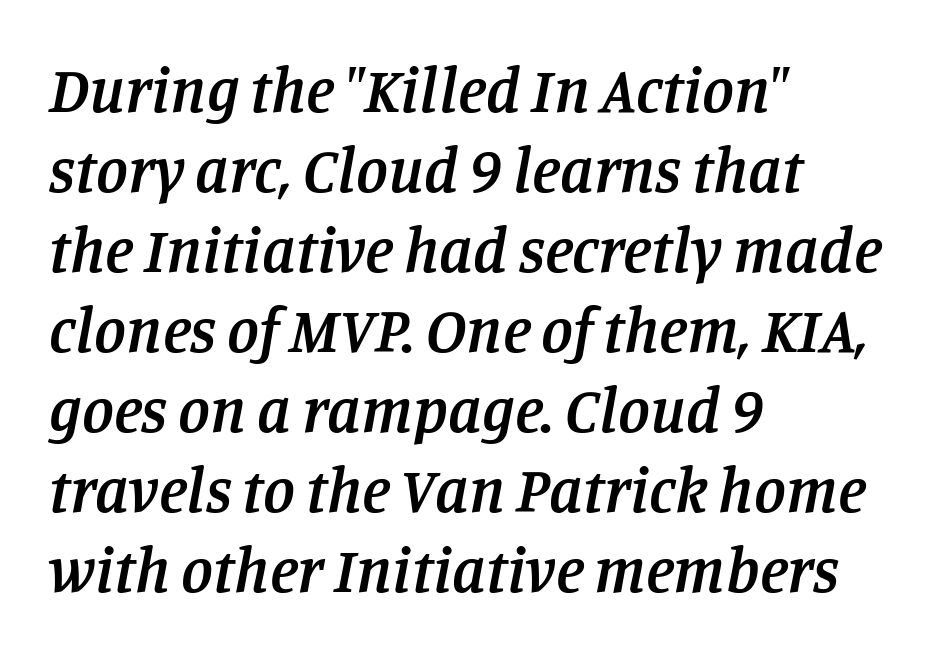
Q: Is the text bold? A: Semi-bold.
Q: Is the text italic (slanted)? A: Yes, it leans right by about 11 degrees.
Q: Is the typeface a serif or a sans-serif typeface? A: Serif.
Q: Is the text underlined? A: No.
Q: How is the paragraph aligned? A: Left-aligned.
Q: Is the spacing between letters normal or unusually wide? A: Normal.
Q: Is the spacing between lines tight, normal or loose? A: Normal.
Q: Width (condensed, normal, or wide)? A: Normal.
Q: Stroke contrast? A: Low.
Q: x-height? A: Large.
Q: Monospaced? A: No.
